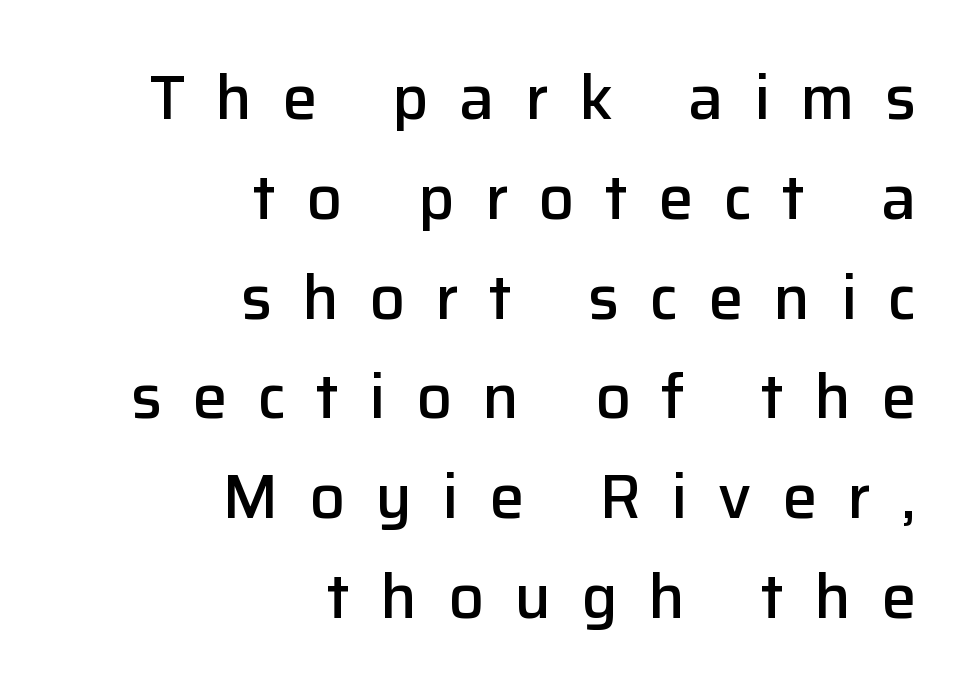
Does the lettering tilt? It doesn't — this is upright. This sample keeps an unexceptional amount of space between lines. The rendering uses natural spacing where letterforms have individual widths. Here the glyphs are tracked loosely, breaking word shapes into spaced letters. Anything drawn beneath the words? Only blank space. The rendering anchors every line to the right-hand side.
